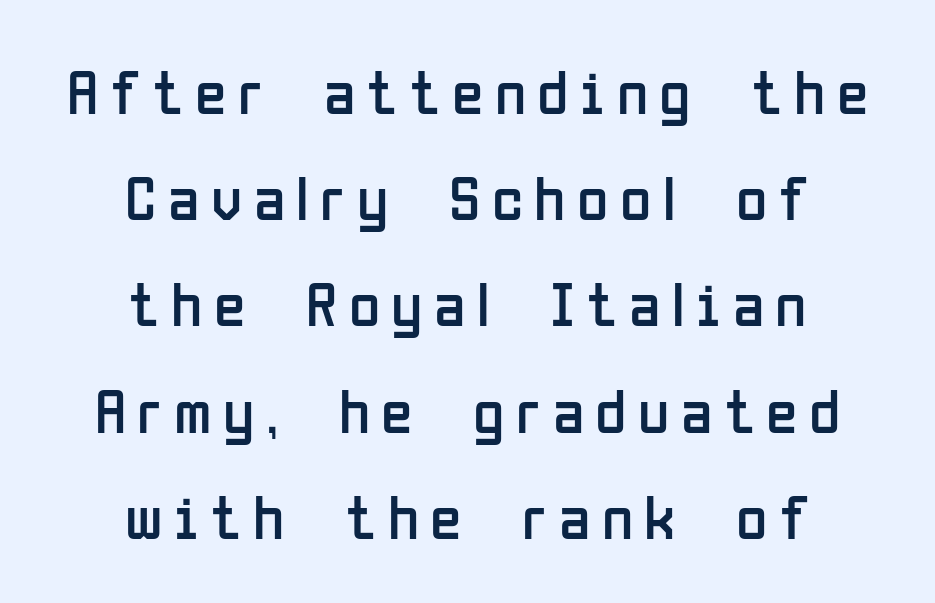
{"serif": "no", "italic": "no", "bold": "no", "weight": "regular", "width": "condensed", "stroke_contrast": "low", "x_height": "medium", "monospaced": "no", "underline": "no", "align": "center", "line_spacing": "normal", "line_spacing_ratio": 1.66, "glyph_px": 64}
